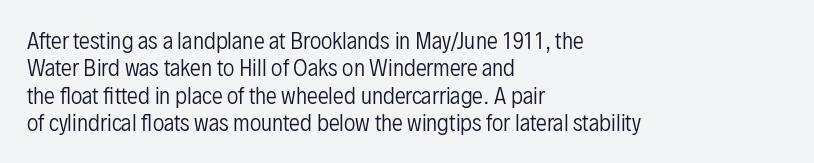
{"italic": "no", "bold": "no", "underline": "no", "align": "left", "line_spacing_ratio": 1.24, "letter_spacing": "normal", "letter_spacing_em": 0.0, "glyph_px": 22}
